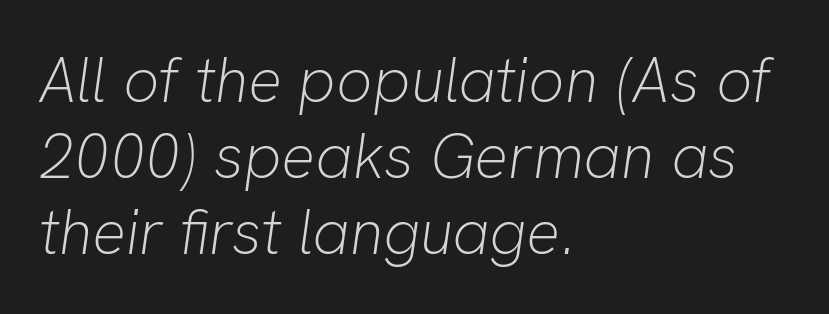
The image shows 63 px light type, italic (leaning right); set left-aligned, line spacing 1.21x, normal letter spacing, not underlined; low stroke contrast and a medium x-height.
